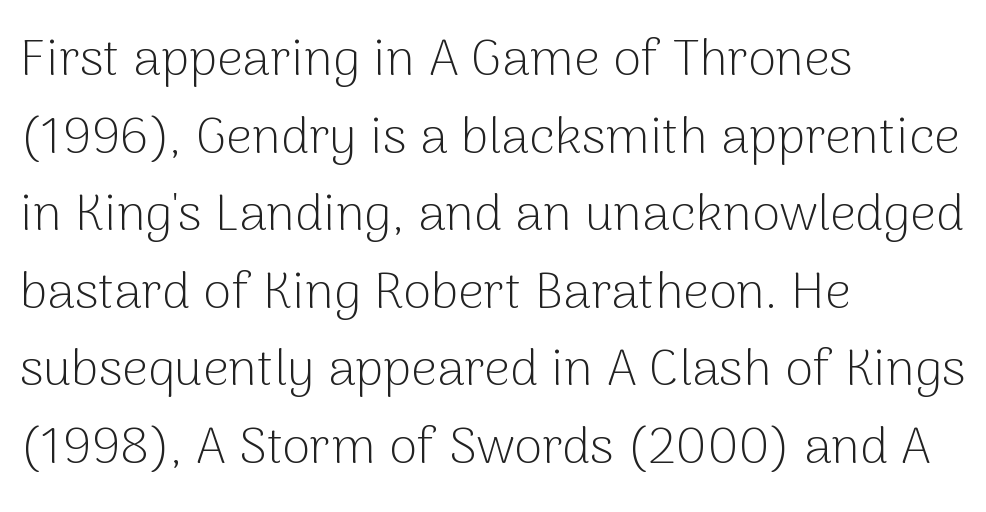
The image shows 51 px light sans-serif type, upright; set left-aligned, normal line spacing (1.52x), normal letter spacing, not underlined; low stroke contrast and a medium x-height.
